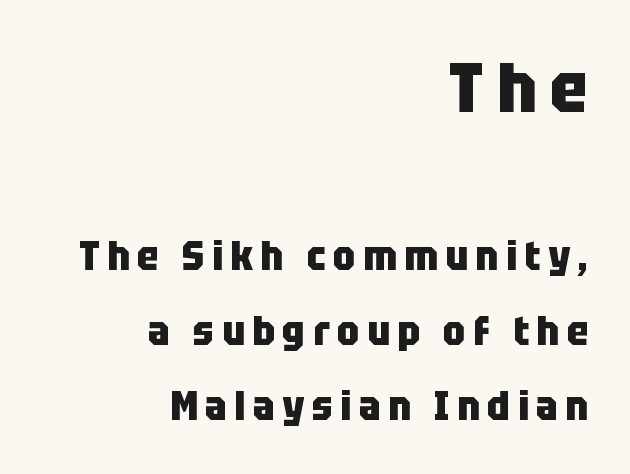
Q: Is the text bold? A: Yes.
Q: Is the text italic (slanted)? A: No, it is upright.
Q: Is the typeface a serif or a sans-serif typeface? A: Sans-serif.
Q: Is the text underlined? A: No.
Q: How is the paragraph aligned? A: Right-aligned.
Q: Which block of text is set in a larger size, the first (top) or the second (bottom)? A: The first (top) one.
Q: Width (condensed, normal, or wide)? A: Condensed.
Q: Stroke contrast? A: Low.
Q: x-height? A: Large.
Q: Monospaced? A: No.
